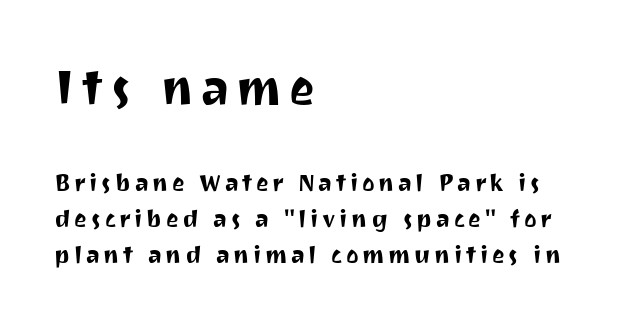
The image shows 49 px sans-serif type, upright; set left-aligned, normal line spacing (1.49x), not underlined; the first (top) block is 2.04x larger; medium stroke contrast and a medium x-height.
